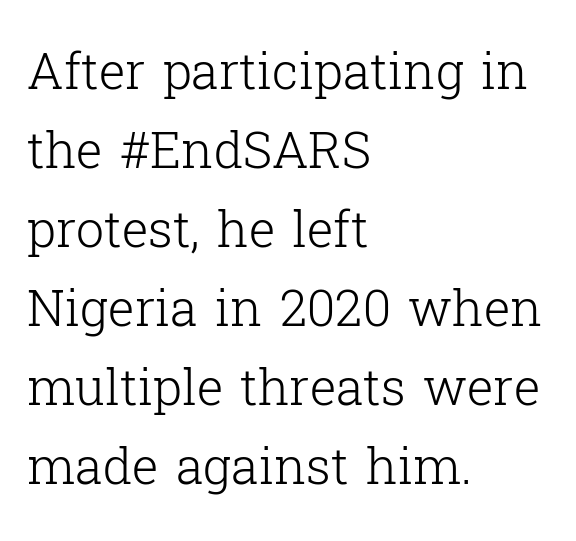
Q: Is the text bold? A: No.
Q: Is the text italic (slanted)? A: No, it is upright.
Q: Is the typeface a serif or a sans-serif typeface? A: Serif.
Q: Is the text underlined? A: No.
Q: How is the paragraph aligned? A: Left-aligned.
Q: Is the spacing between letters normal or unusually wide? A: Normal.
Q: Is the spacing between lines tight, normal or loose? A: Normal.
Q: Width (condensed, normal, or wide)? A: Normal.
Q: Stroke contrast? A: Low.
Q: x-height? A: Medium.
Q: Monospaced? A: No.
